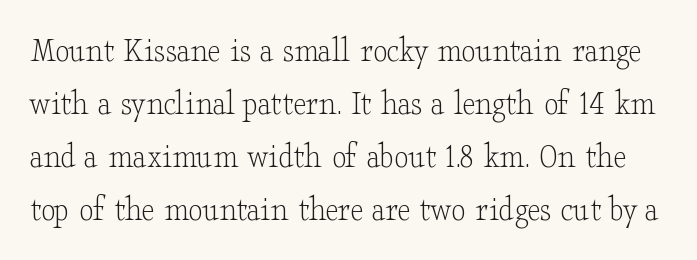
Q: Is the text bold? A: No.
Q: Is the text italic (slanted)? A: No, it is upright.
Q: Is the typeface a serif or a sans-serif typeface? A: Serif.
Q: Is the text underlined? A: No.
Q: Is the spacing between letters normal or unusually wide? A: Normal.
Q: Is the spacing between lines tight, normal or loose? A: Normal.
Q: Width (condensed, normal, or wide)? A: Wide.
Q: Stroke contrast? A: Low.
Q: x-height? A: Small.
Q: Monospaced? A: No.
